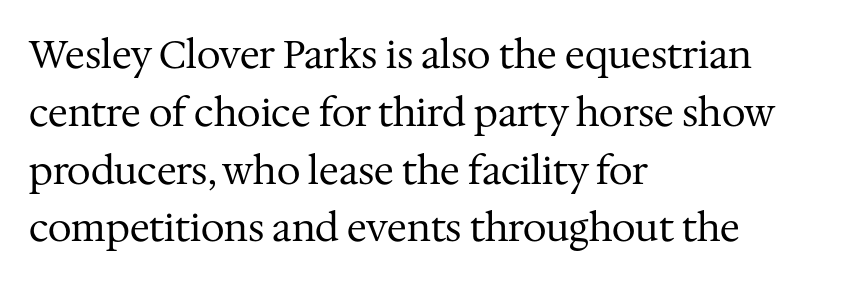
The image shows 38 px regular-weight serif type, upright; set left-aligned, normal line spacing (1.52x), normal letter spacing, not underlined; medium stroke contrast and a medium x-height.
